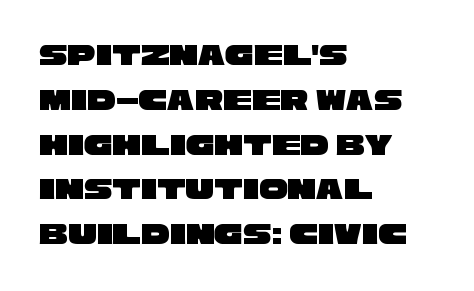
Characters follow at the spacing the type designer built in. The rows are spaced the way most documents space them. The lines are quadded left. This is sans-serif lettering, the kind often seen on screens and signage.
